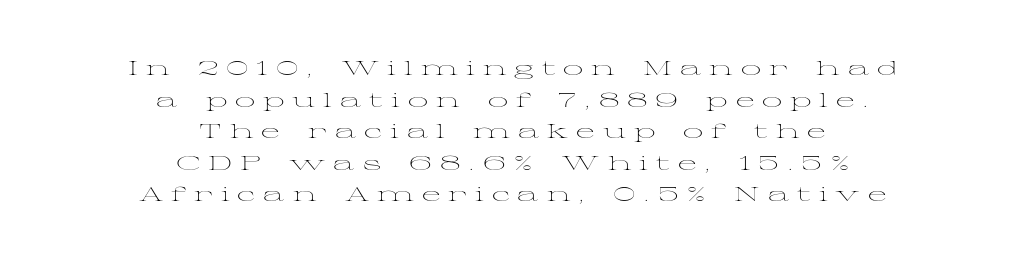
The image shows 20 px text type, upright; set centered, normal line spacing (1.58x), unusually wide letter spacing (+0.4 em), not underlined.
